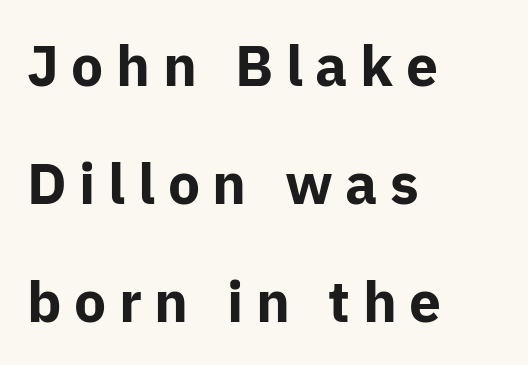
{"serif": "no", "italic": "no", "bold": "yes", "weight": "bold", "width": "normal", "stroke_contrast": "low", "x_height": "medium", "monospaced": "no", "underline": "no", "align": "left", "line_spacing": "loose", "line_spacing_ratio": 2.07, "letter_spacing": "wide", "letter_spacing_em": 0.22, "glyph_px": 57}
